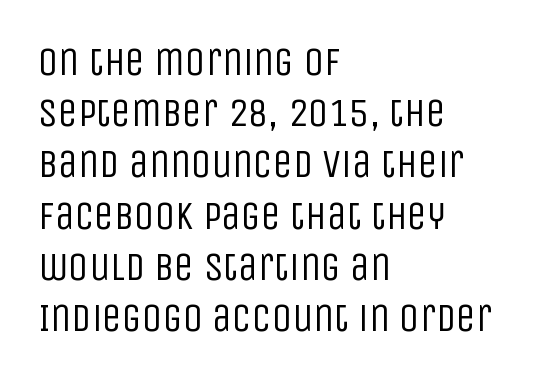
The image shows 40 px regular-weight, condensed sans-serif type, upright; set left-aligned, normal line spacing (1.28x), normal letter spacing, not underlined; low stroke contrast and a large x-height.
